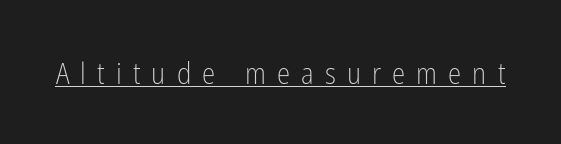
Q: Is the text bold? A: No.
Q: Is the text italic (slanted)? A: No, it is upright.
Q: Is the typeface a serif or a sans-serif typeface? A: Sans-serif.
Q: Is the text underlined? A: Yes.
Q: Is the spacing between letters normal or unusually wide? A: Unusually wide.
Q: Width (condensed, normal, or wide)? A: Condensed.
Q: Stroke contrast? A: Low.
Q: x-height? A: Medium.
Q: Monospaced? A: No.
